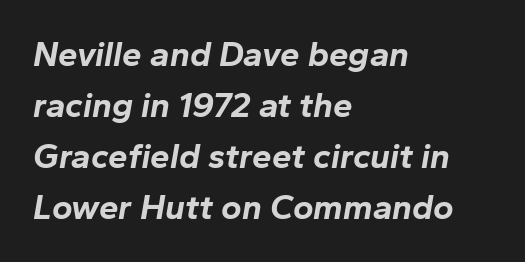
{"italic": "yes", "lean": "right", "slant_degrees": 10, "bold": "yes", "weight": "bold", "width": "normal", "stroke_contrast": "low", "x_height": "medium", "monospaced": "no", "underline": "no", "align": "left", "line_spacing": "normal", "line_spacing_ratio": 1.46, "letter_spacing": "normal", "letter_spacing_em": 0.0, "glyph_px": 35}
